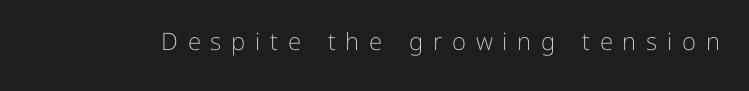
{"italic": "no", "bold": "no", "underline": "no", "letter_spacing": "wide", "letter_spacing_em": 0.41, "glyph_px": 24}
